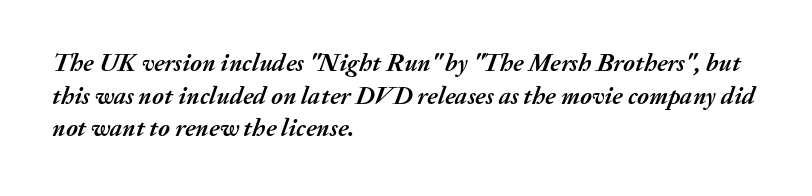
The image shows 25 px bold type, italic (leaning right); set left-aligned, normal line spacing (1.31x), normal letter spacing, not underlined.
